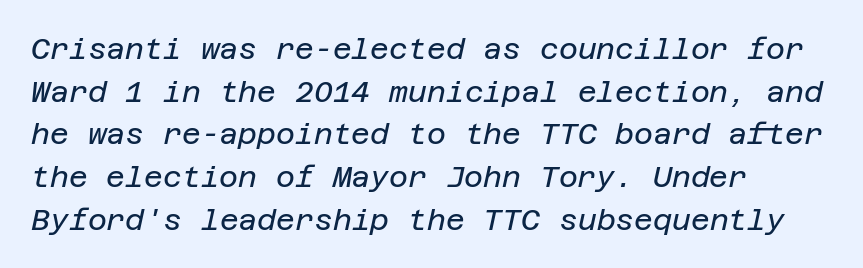
Q: Is the text bold? A: No.
Q: Is the text italic (slanted)? A: Yes, it leans right by about 12 degrees.
Q: Is the text underlined? A: No.
Q: How is the paragraph aligned? A: Left-aligned.
Q: Is the spacing between letters normal or unusually wide? A: Normal.
Q: Is the spacing between lines tight, normal or loose? A: Normal.
Q: Width (condensed, normal, or wide)? A: Normal.
Q: Stroke contrast? A: Low.
Q: x-height? A: Large.
